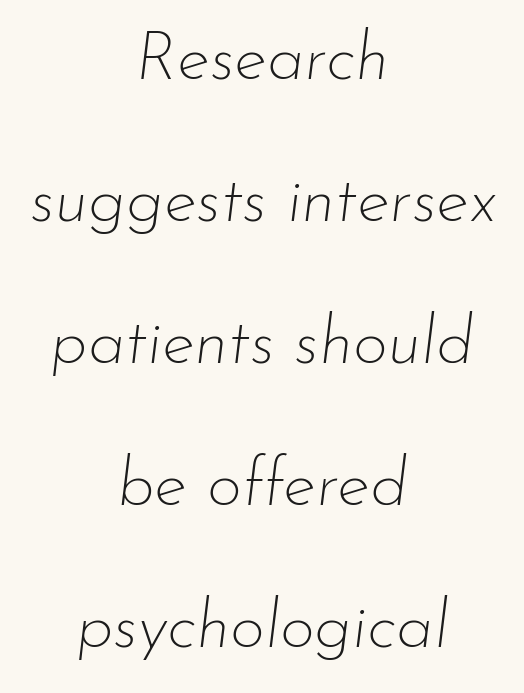
The image shows 68 px thin type, italic (leaning right); set centered, loose line spacing (2.09x), normal letter spacing, not underlined; low stroke contrast and a small x-height.
